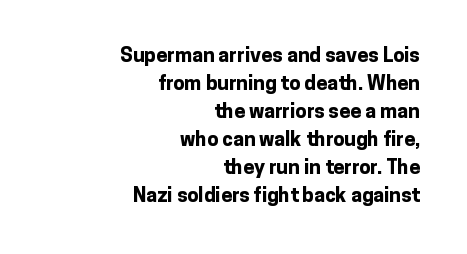
The image shows 20 px bold type, upright; set right-aligned, normal line spacing (1.4x), normal letter spacing, not underlined.
